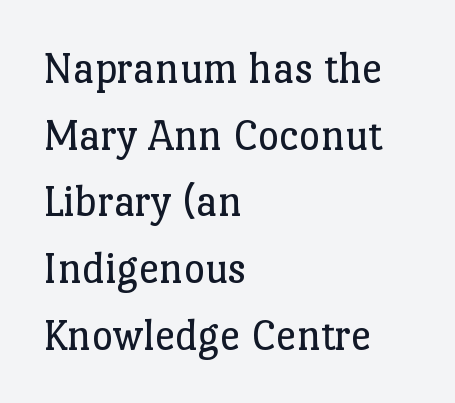
Q: Is the text bold? A: No.
Q: Is the text italic (slanted)? A: No, it is upright.
Q: Is the typeface a serif or a sans-serif typeface? A: Serif.
Q: Is the text underlined? A: No.
Q: How is the paragraph aligned? A: Left-aligned.
Q: Is the spacing between letters normal or unusually wide? A: Normal.
Q: Is the spacing between lines tight, normal or loose? A: Normal.
Q: Width (condensed, normal, or wide)? A: Normal.
Q: Stroke contrast? A: Low.
Q: x-height? A: Medium.
Q: Monospaced? A: No.
